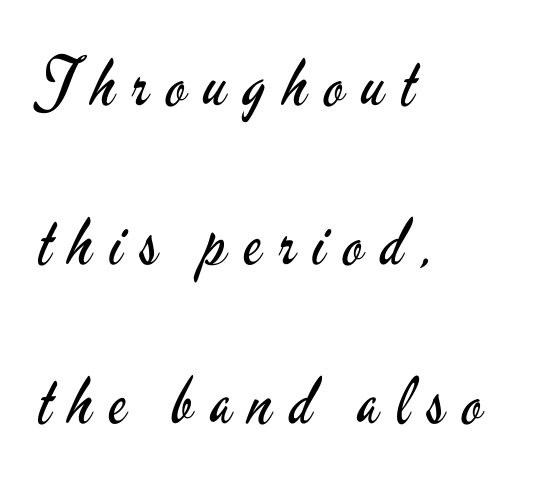
Q: Is the text bold? A: No.
Q: Is the text italic (slanted)? A: Yes.
Q: Is the typeface a serif or a sans-serif typeface? A: Sans-serif.
Q: Is the text underlined? A: No.
Q: How is the paragraph aligned? A: Left-aligned.
Q: Is the spacing between letters normal or unusually wide? A: Unusually wide.
Q: Is the spacing between lines tight, normal or loose? A: Loose.
Q: Width (condensed, normal, or wide)? A: Condensed.
Q: Stroke contrast? A: Low.
Q: x-height? A: Small.
Q: Monospaced? A: No.
